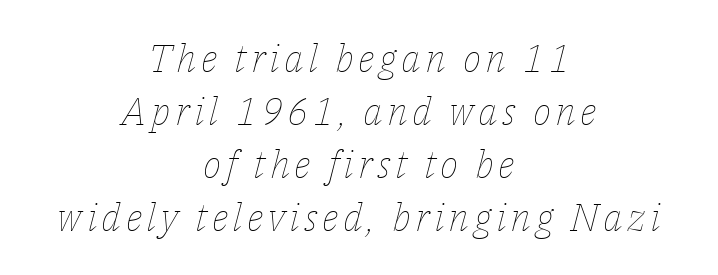
{"italic": "yes", "lean": "right", "slant_degrees": 14, "bold": "no", "weight": "thin", "width": "normal", "stroke_contrast": "low", "x_height": "medium", "monospaced": "no", "underline": "no", "align": "center", "line_spacing": "normal", "line_spacing_ratio": 1.36, "glyph_px": 39}
